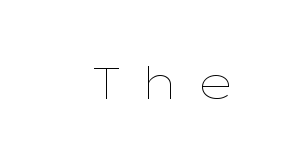
{"italic": "no", "bold": "no", "weight": "thin", "width": "wide", "stroke_contrast": "low", "x_height": "medium", "monospaced": "no", "underline": "no", "letter_spacing": "wide", "letter_spacing_em": 0.39, "glyph_px": 45}
